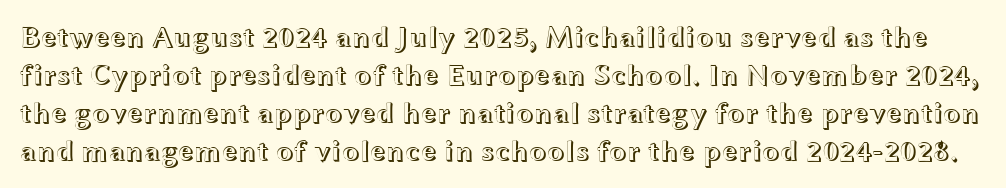
{"italic": "no", "width": "wide", "x_height": "medium", "monospaced": "no", "underline": "no", "line_spacing": "normal", "line_spacing_ratio": 1.31, "letter_spacing": "normal", "letter_spacing_em": 0.0, "glyph_px": 29}
